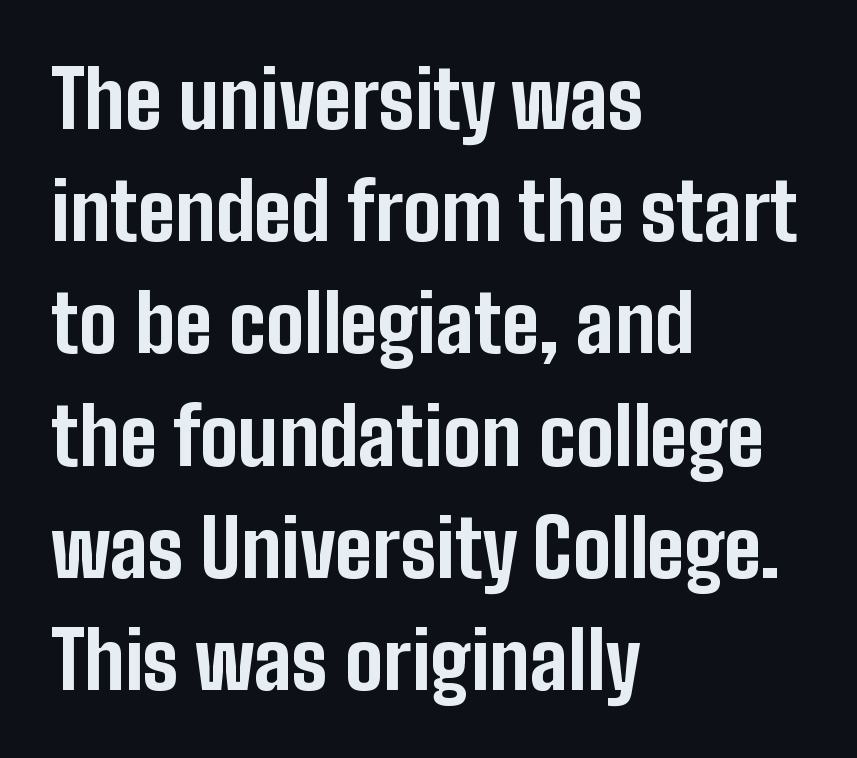
Q: Is the text bold? A: Yes.
Q: Is the text italic (slanted)? A: No, it is upright.
Q: Is the typeface a serif or a sans-serif typeface? A: Sans-serif.
Q: Is the text underlined? A: No.
Q: How is the paragraph aligned? A: Left-aligned.
Q: Is the spacing between letters normal or unusually wide? A: Normal.
Q: Is the spacing between lines tight, normal or loose? A: Normal.
Q: Width (condensed, normal, or wide)? A: Condensed.
Q: Stroke contrast? A: Low.
Q: x-height? A: Medium.
Q: Monospaced? A: No.
